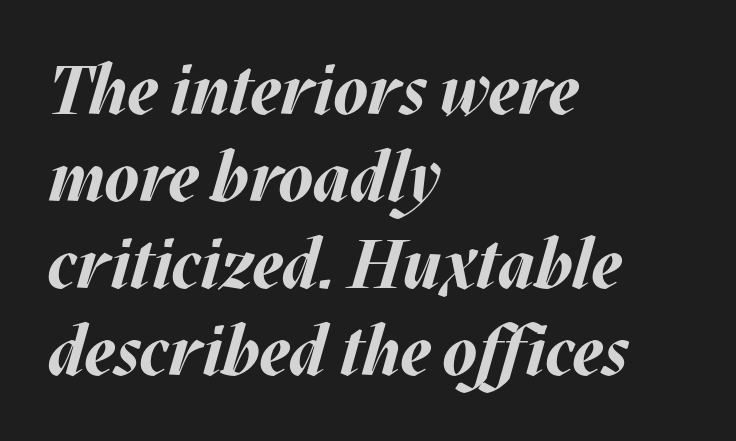
The image shows 69 px bold type, italic (leaning right); set left-aligned, normal line spacing (1.26x), normal letter spacing, not underlined; medium stroke contrast and a large x-height.
